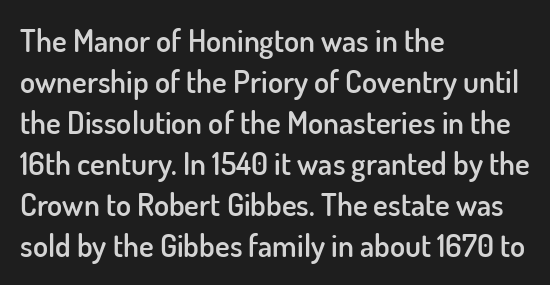
Q: Is the text bold? A: Semi-bold.
Q: Is the text italic (slanted)? A: No, it is upright.
Q: Is the typeface a serif or a sans-serif typeface? A: Sans-serif.
Q: Is the text underlined? A: No.
Q: How is the paragraph aligned? A: Left-aligned.
Q: Is the spacing between letters normal or unusually wide? A: Normal.
Q: Is the spacing between lines tight, normal or loose? A: Normal.
Q: Width (condensed, normal, or wide)? A: Normal.
Q: Stroke contrast? A: Low.
Q: x-height? A: Small.
Q: Monospaced? A: No.
